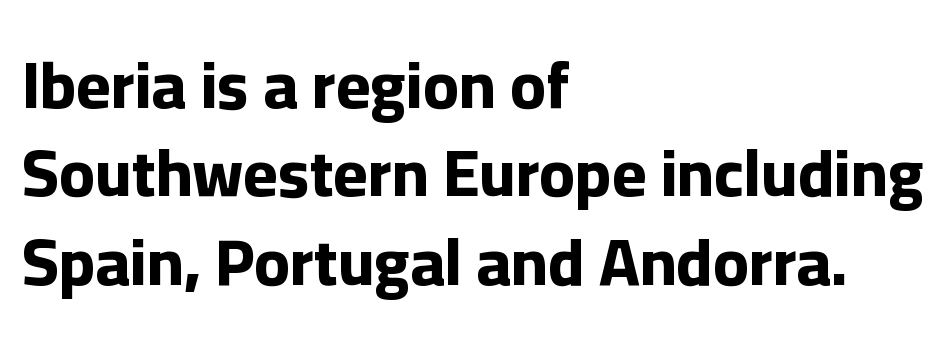
Varying glyph widths throughout — classic text-font behaviour. Notice how the stems are strictly vertical — no italics here. Line spacing here is normal. Set as a true bold cut, around the 700 mark. These lines are set flush left with a ragged right edge. Descender tails drop into unmarked territory.
